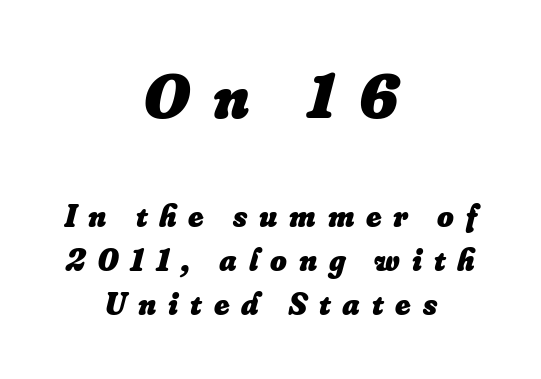
{"italic": "yes", "lean": "right", "slant_degrees": 16, "bold": "yes", "weight": "heavy", "width": "normal", "stroke_contrast": "low", "x_height": "small", "monospaced": "no", "underline": "no", "align": "center", "line_spacing": "normal", "line_spacing_ratio": 1.38, "letter_spacing": "wide", "letter_spacing_em": 0.37, "larger_block": "first", "size_ratio": 2.0, "glyph_px": 64}
